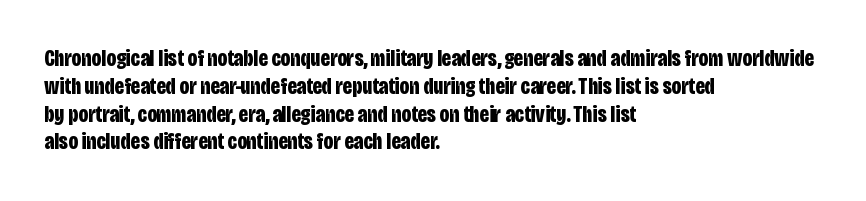
Short and long lines alike share a common starting point at left. Unlike italic type, these characters show no tilt at all. The passage shown is emphatically bold. The face used here is rendered with its standard letterfit. The space beneath each line is pristine and unruled.
